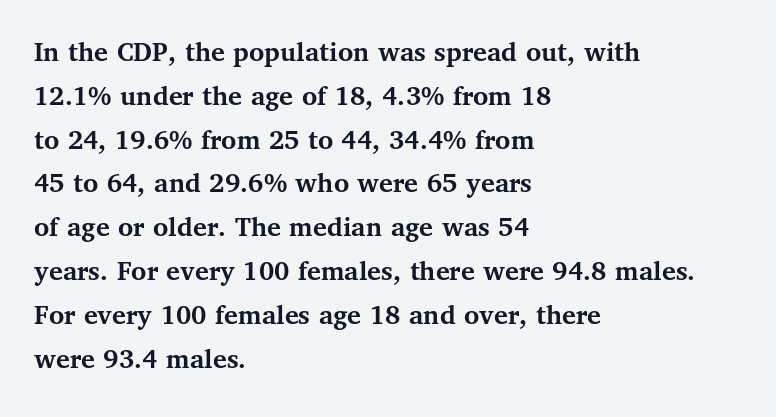
Q: Is the text bold? A: Yes.
Q: Is the text italic (slanted)? A: No, it is upright.
Q: Is the typeface a serif or a sans-serif typeface? A: Serif.
Q: Is the text underlined? A: No.
Q: How is the paragraph aligned? A: Left-aligned.
Q: Is the spacing between letters normal or unusually wide? A: Normal.
Q: Is the spacing between lines tight, normal or loose? A: Normal.
Q: Width (condensed, normal, or wide)? A: Normal.
Q: Stroke contrast? A: Medium.
Q: x-height? A: Medium.
Q: Monospaced? A: No.
